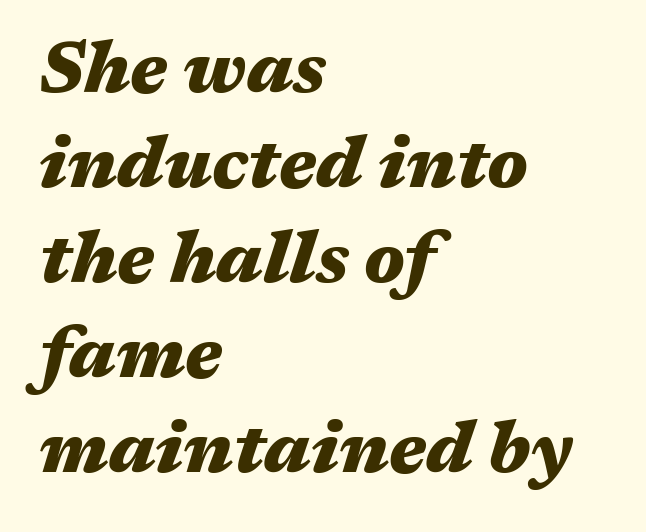
{"italic": "yes", "lean": "right", "slant_degrees": 17, "bold": "yes", "weight": "heavy", "width": "wide", "stroke_contrast": "medium", "x_height": "medium", "monospaced": "no", "underline": "no", "align": "left", "line_spacing": "normal", "line_spacing_ratio": 1.32, "letter_spacing": "normal", "letter_spacing_em": 0.0, "glyph_px": 72}
